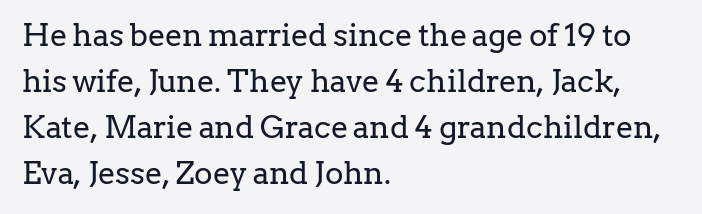
Q: Is the text bold? A: No.
Q: Is the text italic (slanted)? A: No, it is upright.
Q: Is the typeface a serif or a sans-serif typeface? A: Serif.
Q: Is the text underlined? A: No.
Q: How is the paragraph aligned? A: Left-aligned.
Q: Is the spacing between letters normal or unusually wide? A: Normal.
Q: Is the spacing between lines tight, normal or loose? A: Normal.
Q: Width (condensed, normal, or wide)? A: Normal.
Q: Stroke contrast? A: Low.
Q: x-height? A: Medium.
Q: Monospaced? A: No.
